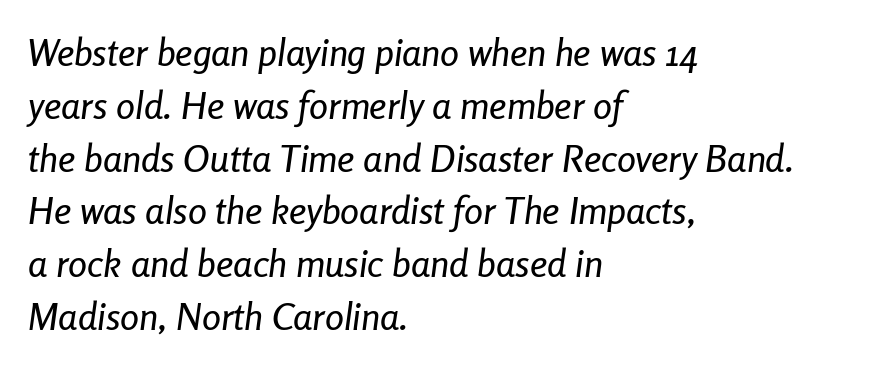
If you drew a line through each stem, it would be angled. Casual observation: everything's shoved over to the left. Leading matches the norm, producing a regular column. Looks like regular typesetting: each glyph gets only the width it needs. Lines of text with bare space underneath.
